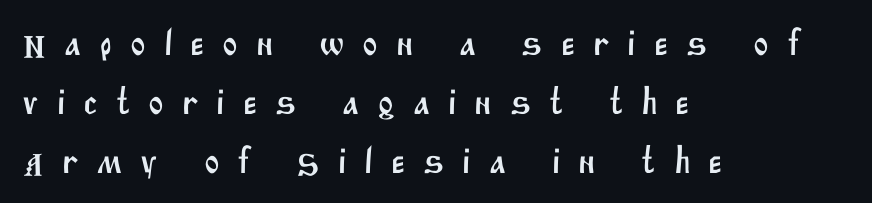
Line spacing here is normal. The letters are spread apart with noticeably loose tracking. The letters advance in unequal steps, a hallmark of proportional type. No feet cap the strokes, marking this as sans-serif type. Does the copy run flush right? No — it runs flush left.
